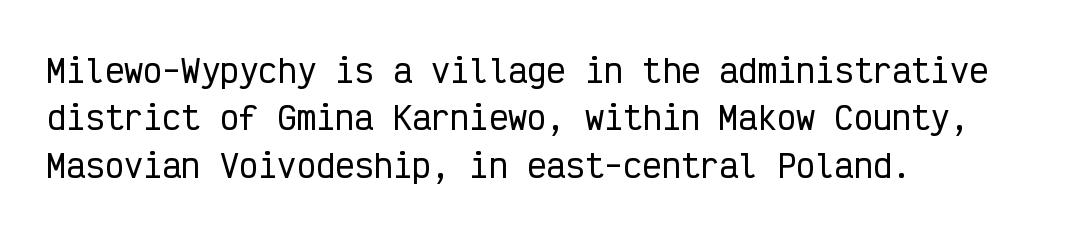
The horizontal fit of the characters is conventional and even. Monospaced: the letters line up in strict vertical columns. Leading matches the norm, producing a regular column. The glyphs in this specimen are sans serif. Posture: straight, roman, zero tilt.
